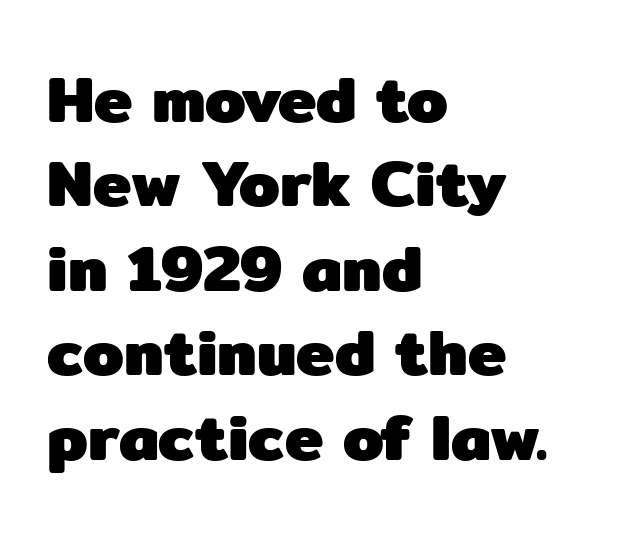
The image shows 65 px heavy sans-serif type, upright; set left-aligned, normal line spacing (1.3x), normal letter spacing, not underlined; low stroke contrast and a medium x-height.
